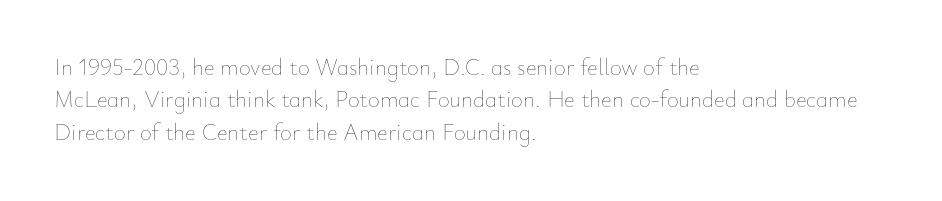
The image shows 23 px text type, upright; set left-aligned, normal line spacing (1.41x), normal letter spacing, not underlined.
